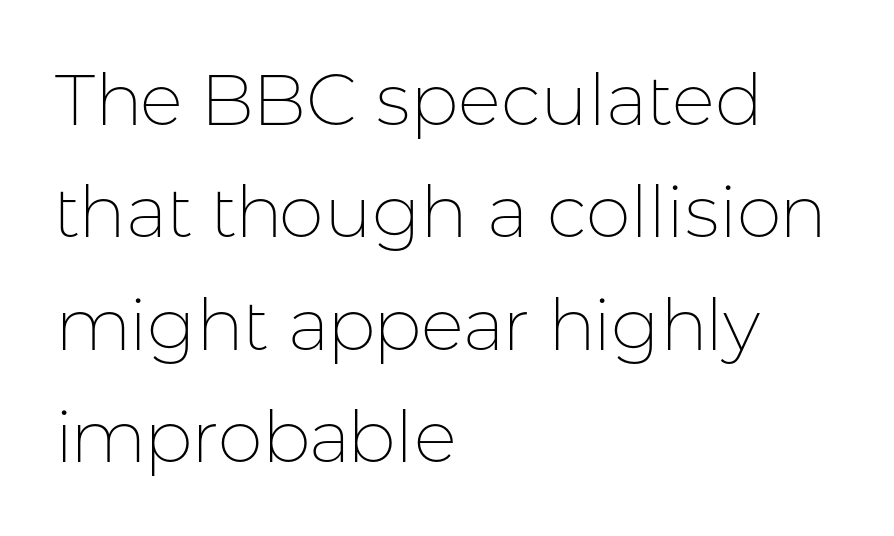
The cut favours lightness, reaching ordinary text weight at its darkest. The text block is weighted toward the left margin, trailing off unevenly rightward. Are there feet on the stems? There aren't — it's a sans. You could not count columns in this text — the font is proportionally spaced. Inter-character spacing is left at the font's built-in metrics. Summary of vertical rhythm: regular, with standard interline spacing.
